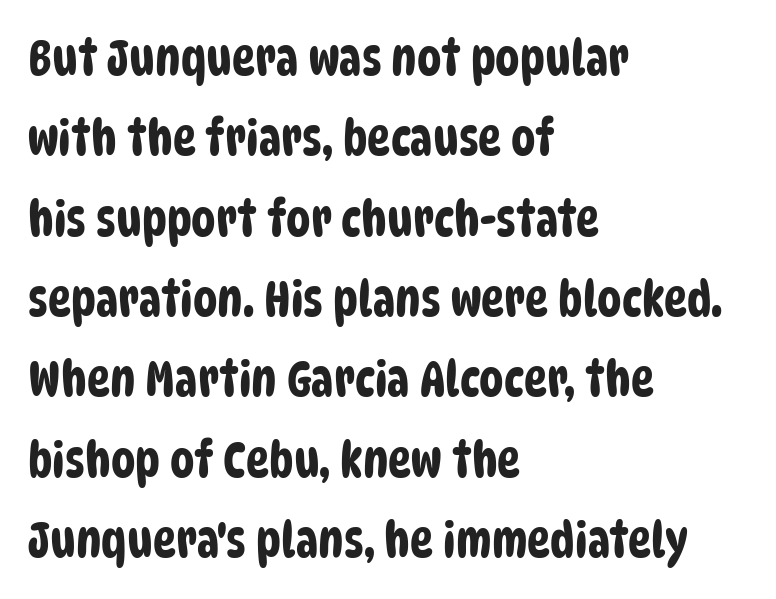
{"serif": "no", "width": "condensed", "stroke_contrast": "low", "x_height": "large", "monospaced": "no", "underline": "no", "align": "left", "line_spacing": "normal", "line_spacing_ratio": 1.64, "letter_spacing": "normal", "letter_spacing_em": 0.0, "glyph_px": 49}
